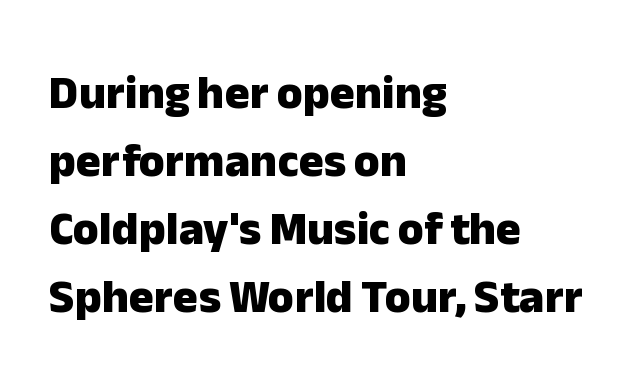
The image shows 47 px heavy sans-serif type, upright; set left-aligned, normal line spacing (1.45x), normal letter spacing, not underlined; low stroke contrast and a medium x-height.
